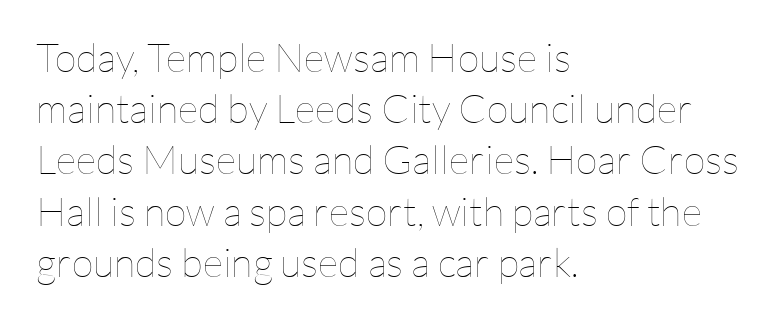
Q: Is the text bold? A: No.
Q: Is the text italic (slanted)? A: No, it is upright.
Q: Is the text underlined? A: No.
Q: How is the paragraph aligned? A: Left-aligned.
Q: Is the spacing between letters normal or unusually wide? A: Normal.
Q: Is the spacing between lines tight, normal or loose? A: Normal.
Q: Width (condensed, normal, or wide)? A: Normal.
Q: Stroke contrast? A: Low.
Q: x-height? A: Medium.
Q: Monospaced? A: No.
